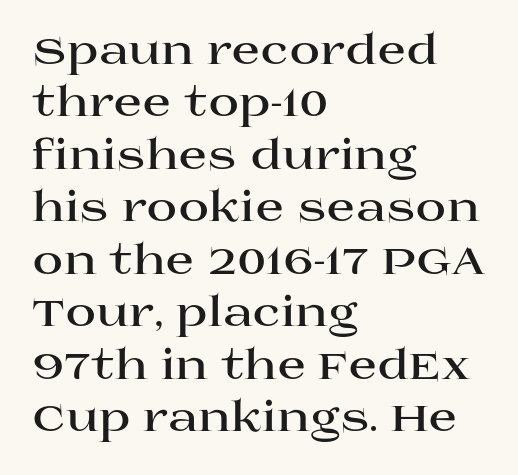
{"serif": "yes", "italic": "no", "bold": "yes", "weight": "bold", "width": "wide", "stroke_contrast": "high", "x_height": "large", "monospaced": "no", "underline": "no", "align": "left", "line_spacing": "normal", "line_spacing_ratio": 1.25, "letter_spacing": "normal", "letter_spacing_em": 0.0, "glyph_px": 42}
